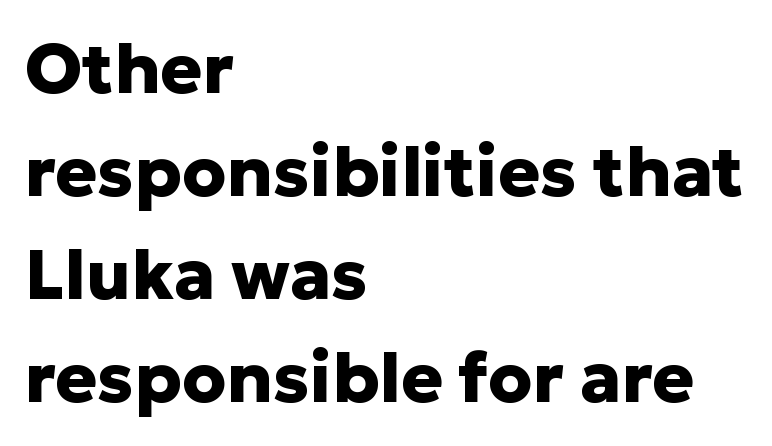
Each glyph is drawn with heavy, bold strokes. Underlining? Definitely not there. Quick note: not italic, upright. The rendering uses natural spacing where letterforms have individual widths. Letter spacing: default. The ragged edge is on the right, which tells us the setting is flush left.
